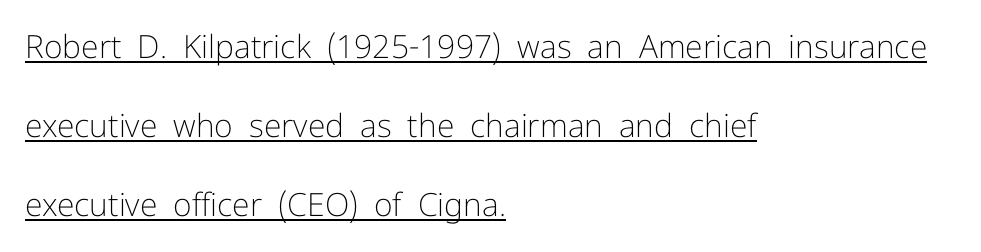
The image shows 32 px light sans-serif type, upright; set left-aligned, loose line spacing (2.47x), normal letter spacing, underlined; low stroke contrast and a medium x-height.
